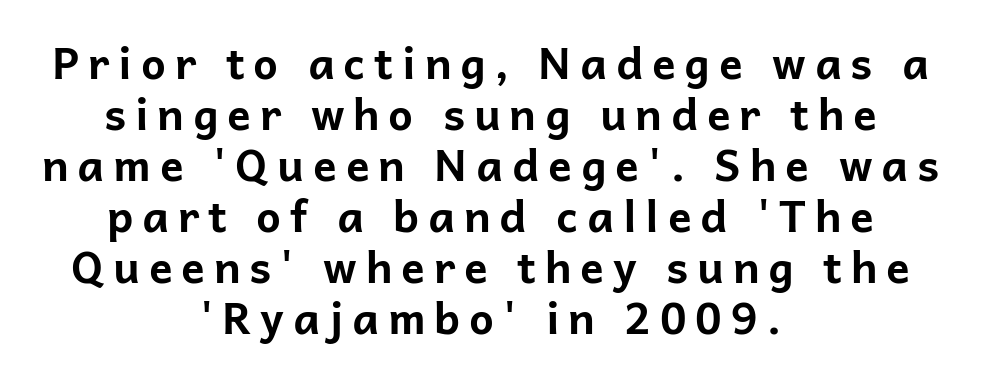
The lines are quadded center. The face used here is a sans, in the tradition of grotesques and geometrics. Each letter keeps its own natural width here, so spacing adapts to shape. The space directly below the letters is spotless.
